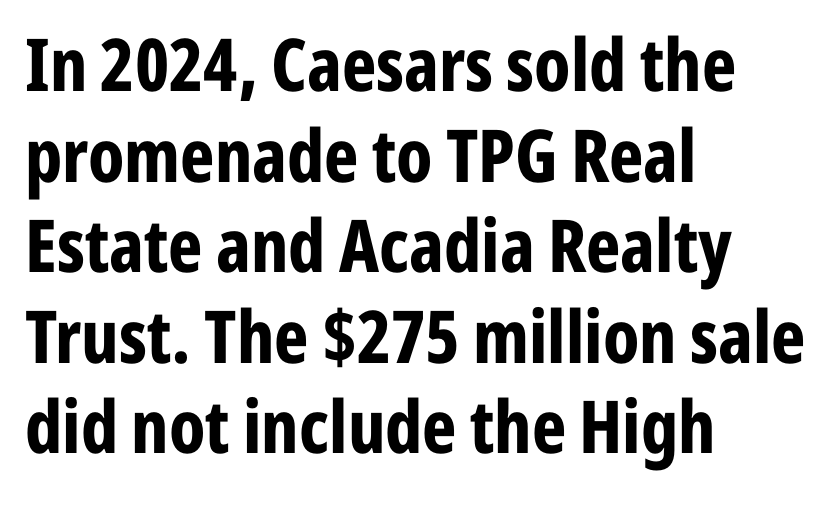
Do the letters lean? They stand straight. The setting favours the left margin, as ordinary paragraphs usually do. The rendering uses natural spacing where letterforms have individual widths. Beneath every word, the page is bare. Caption: standard tracking, unaltered. Serifs: no, the terminals of the letterforms are clean.
